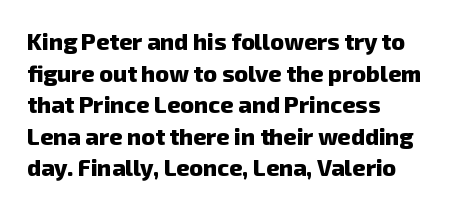
Q: Is the text bold? A: Yes.
Q: Is the text underlined? A: No.
Q: How is the paragraph aligned? A: Left-aligned.
Q: Is the spacing between letters normal or unusually wide? A: Normal.
Q: Is the spacing between lines tight, normal or loose? A: Normal.
